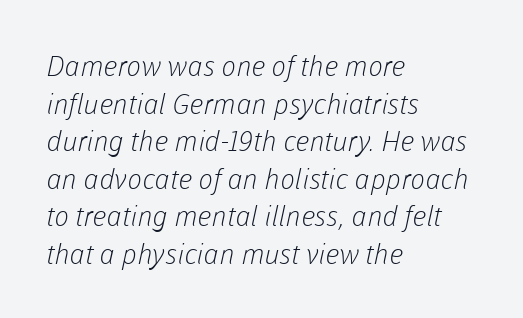
The image shows 28 px light sans-serif type; set left-aligned, normal line spacing (1.34x), normal letter spacing, not underlined; low stroke contrast and a medium x-height.
